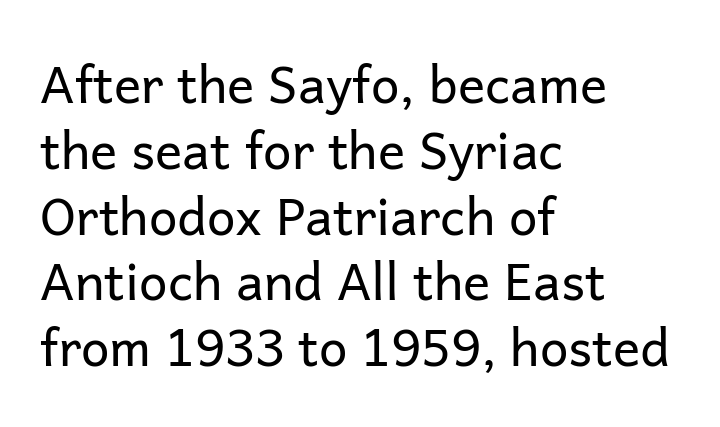
Q: Is the text bold? A: No.
Q: Is the text italic (slanted)? A: No, it is upright.
Q: Is the typeface a serif or a sans-serif typeface? A: Sans-serif.
Q: Is the text underlined? A: No.
Q: How is the paragraph aligned? A: Left-aligned.
Q: Is the spacing between letters normal or unusually wide? A: Normal.
Q: Is the spacing between lines tight, normal or loose? A: Normal.
Q: Width (condensed, normal, or wide)? A: Normal.
Q: Stroke contrast? A: Low.
Q: x-height? A: Medium.
Q: Monospaced? A: No.
